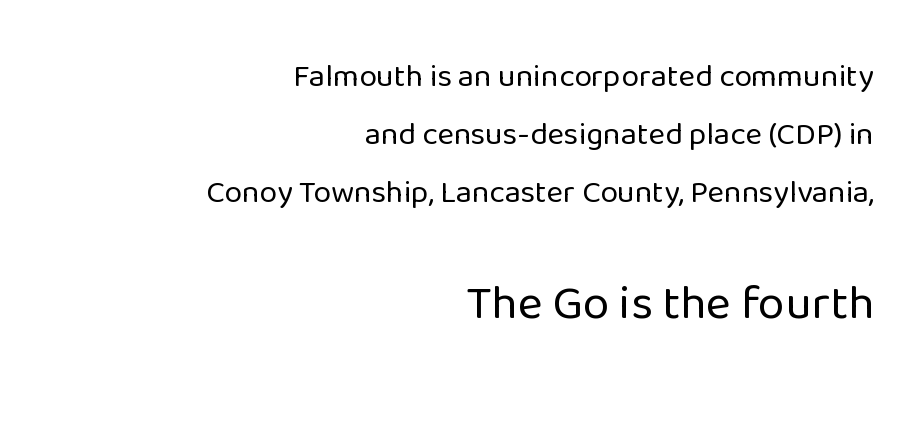
Default kerning and tracking; the words read as compact shapes. Nothing heavy about these letters — not bold at all. Does the bottom block carry the larger type? Yes, it does. Type without underlining. Do the characters align in a grid? No, the font is proportional.
